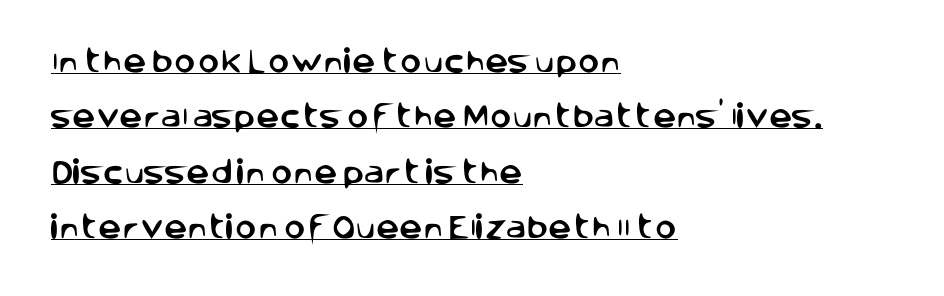
{"italic": "no", "underline": "yes", "align": "left", "line_spacing": "loose", "line_spacing_ratio": 2.13, "letter_spacing": "normal", "letter_spacing_em": 0.0, "glyph_px": 26}
